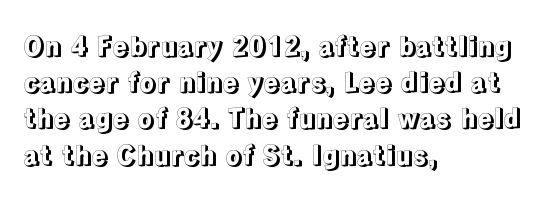
Q: Is the text italic (slanted)? A: No, it is upright.
Q: Is the text underlined? A: No.
Q: How is the paragraph aligned? A: Left-aligned.
Q: Is the spacing between letters normal or unusually wide? A: Normal.
Q: Is the spacing between lines tight, normal or loose? A: Normal.
